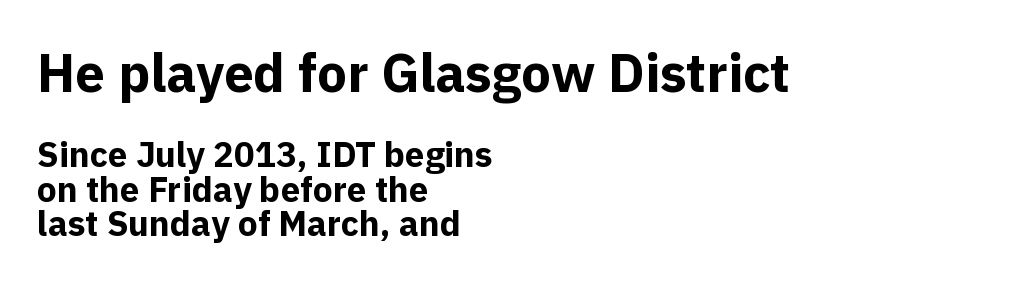
Posture: straight, roman, zero tilt. Compared with typical body copy, the letter spacing here is the same. These lines are rendered in a variable-pitch font. The lines in this sample share a left origin and differ only in where they stop.
